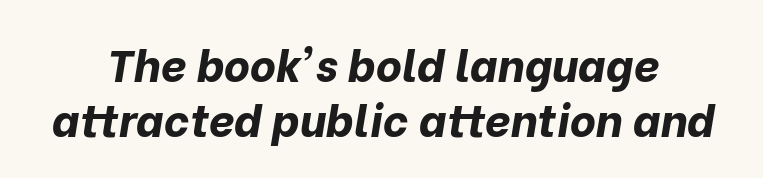
The image shows 45 px bold type, italic (leaning right); set line spacing 1.23x, normal letter spacing, not underlined; low stroke contrast and a medium x-height.
